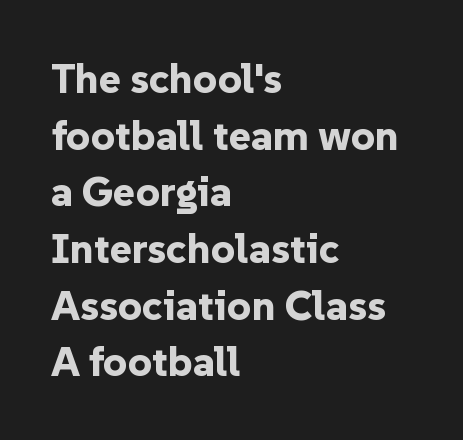
Is this a fixed-width face? No — the glyphs have proportional, varying widths. A bare baseline throughout the passage. You could call the tracking neutral — neither tight nor loose. Rendered with straight, roman letterforms.
